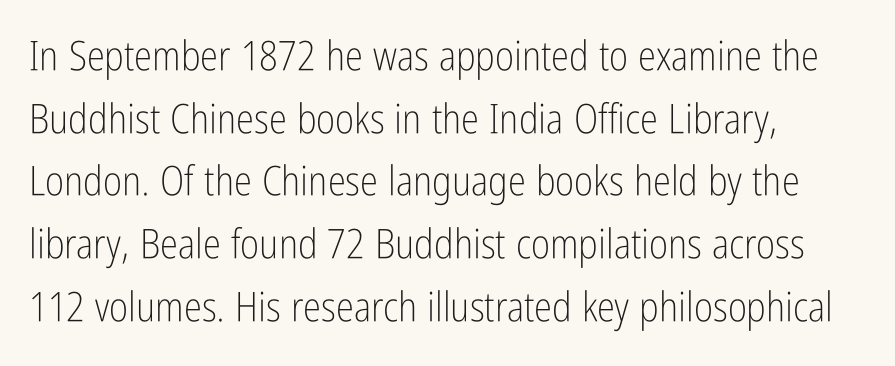
The letterforms sit shoulder to shoulder at normal distance. The passage shown is typed in a proportional face where columns would drift. This is sans-serif lettering, the kind often seen on screens and signage. Compared with a centered layout, this one pins lines to the left instead. Successive baselines arrive at the customary interval. Is this a heavy cut? Hardly; it is regular or lighter.
